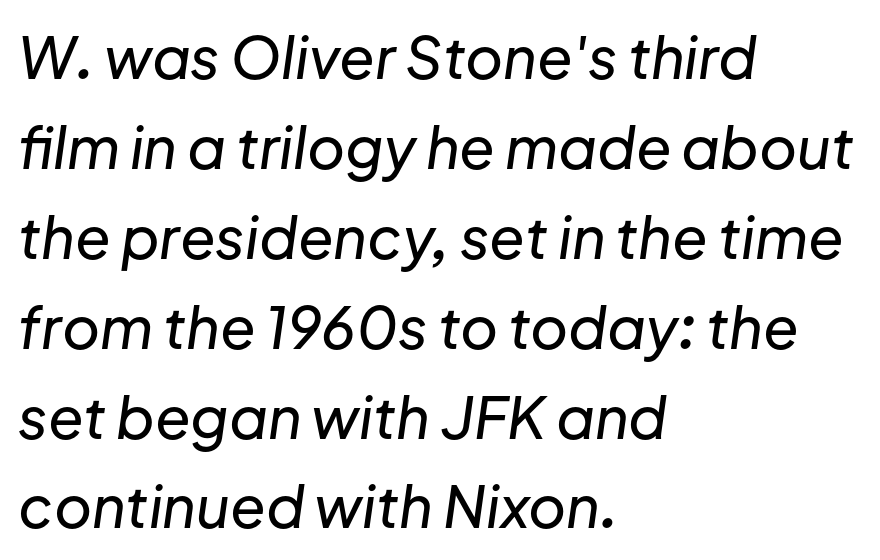
Rule under the text: the space is simply empty. The leading is moderate, giving the passage an even texture. Short note: letters normally spaced. Each line starts at the same left margin while the right side varies. The passage shown is typed in a proportional face where columns would drift.
